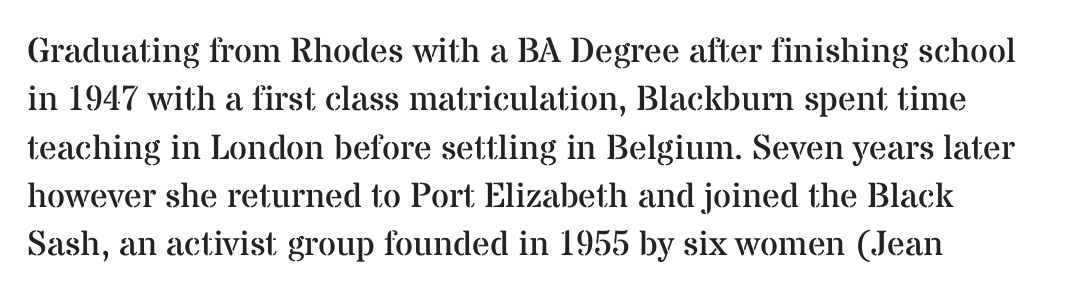
Q: Is the text bold? A: No.
Q: Is the text italic (slanted)? A: No, it is upright.
Q: Is the typeface a serif or a sans-serif typeface? A: Serif.
Q: Is the text underlined? A: No.
Q: Is the spacing between letters normal or unusually wide? A: Normal.
Q: Is the spacing between lines tight, normal or loose? A: Normal.
Q: Width (condensed, normal, or wide)? A: Normal.
Q: Stroke contrast? A: Medium.
Q: x-height? A: Medium.
Q: Monospaced? A: No.
